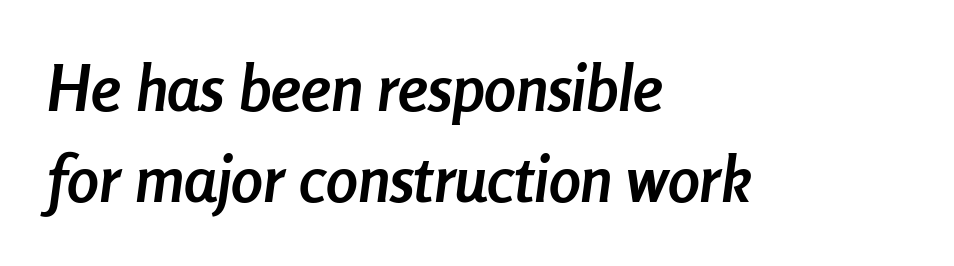
{"italic": "yes", "lean": "right", "slant_degrees": 8, "bold": "yes", "weight": "semibold", "width": "condensed", "stroke_contrast": "low", "x_height": "medium", "monospaced": "no", "underline": "no", "align": "left", "line_spacing": "normal", "line_spacing_ratio": 1.42, "letter_spacing": "normal", "letter_spacing_em": 0.0, "glyph_px": 64}
